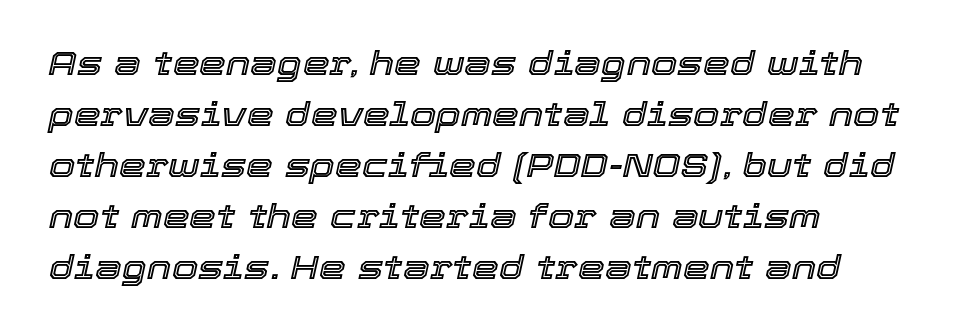
The letterforms sit shoulder to shoulder at normal distance. Descenders hang freely into open space. If you measured baseline to baseline, you'd find a middling distance. Each letter keeps its own natural width here, so spacing adapts to shape. In CSS terms this would be text-align: left. A typesetter would mark this as italic.
